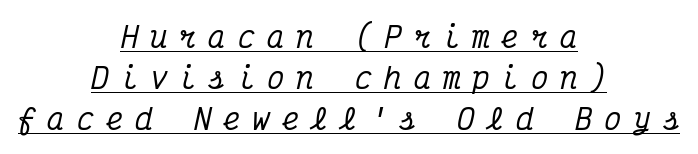
Q: Is the text italic (slanted)? A: Yes, it leans right by about 12 degrees.
Q: Is the typeface a serif or a sans-serif typeface? A: Serif.
Q: Is the text underlined? A: Yes.
Q: How is the paragraph aligned? A: Centered.
Q: Is the spacing between letters normal or unusually wide? A: Unusually wide.
Q: Is the spacing between lines tight, normal or loose? A: Normal.
Q: Width (condensed, normal, or wide)? A: Condensed.
Q: Stroke contrast? A: Medium.
Q: x-height? A: Medium.
Q: Monospaced? A: Yes.
